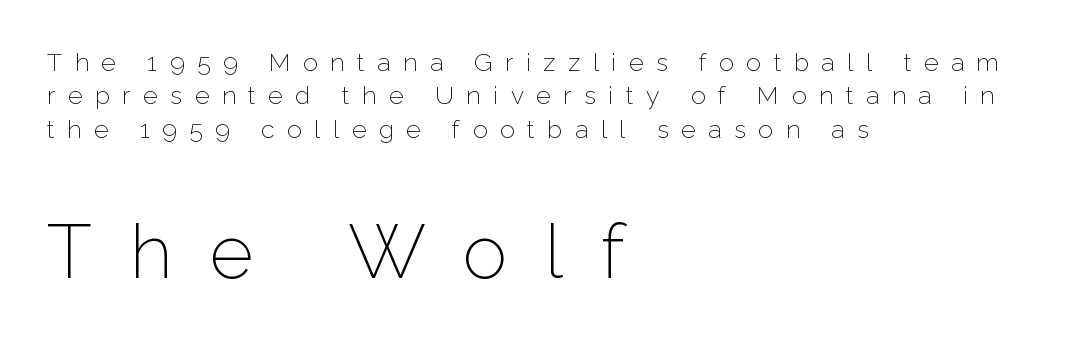
Character size in the trailing block exceeds that of the leading block. One glance says typical: line gaps are just what's usual. Looks like regular typesetting: each glyph gets only the width it needs. This rendering uses left alignment, leaving the right contour irregular. Honestly, the letter spacing is so wide it's the main thing you notice.
